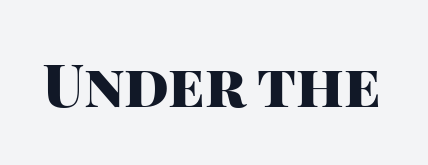
{"serif": "no", "italic": "no", "bold": "yes", "weight": "heavy", "width": "normal", "stroke_contrast": "high", "x_height": "large", "monospaced": "no", "underline": "no", "letter_spacing": "normal", "letter_spacing_em": 0.0, "glyph_px": 59}
